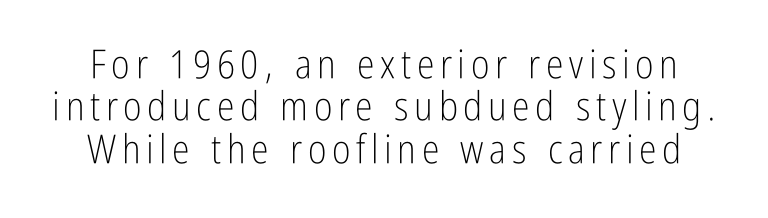
Q: Is the text bold? A: No.
Q: Is the text italic (slanted)? A: No, it is upright.
Q: Is the typeface a serif or a sans-serif typeface? A: Sans-serif.
Q: Is the text underlined? A: No.
Q: Is the spacing between lines tight, normal or loose? A: Tight.
Q: Width (condensed, normal, or wide)? A: Condensed.
Q: Stroke contrast? A: Low.
Q: x-height? A: Medium.
Q: Monospaced? A: No.
